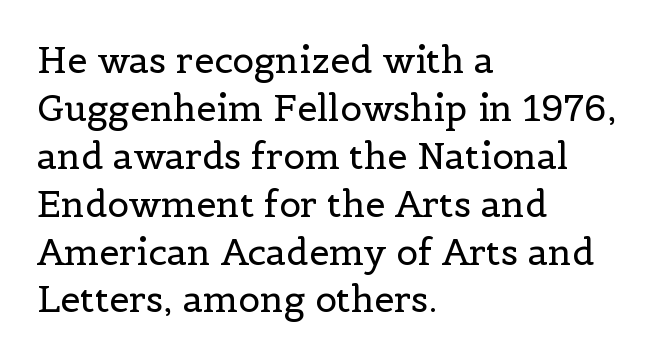
Caption: multi-line text, flush left, ragged right. One glance says typical: line gaps are just what's usual. Proportional: the letters do not fall into vertical columns. No letter is thick-stroked: the sample isn't bold. Lines of text with bare space underneath.
